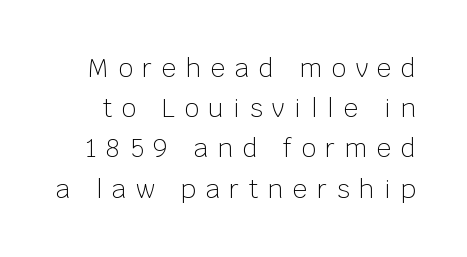
{"italic": "no", "bold": "no", "underline": "no", "line_spacing": "normal", "line_spacing_ratio": 1.61, "letter_spacing": "wide", "letter_spacing_em": 0.39, "glyph_px": 25}
